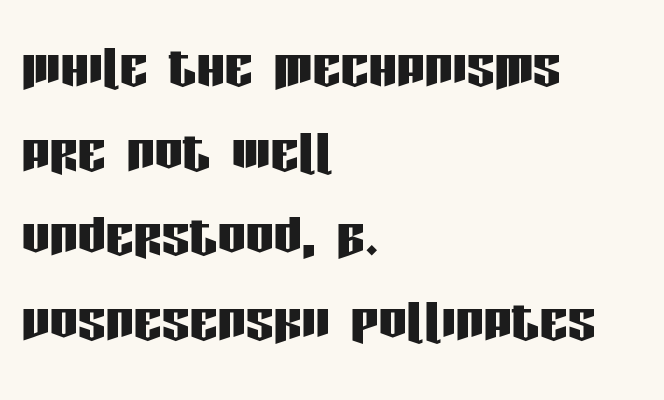
The image shows 70 px condensed sans-serif type, upright; set left-aligned, line spacing 1.21x, normal letter spacing, not underlined; low stroke contrast and a large x-height.
